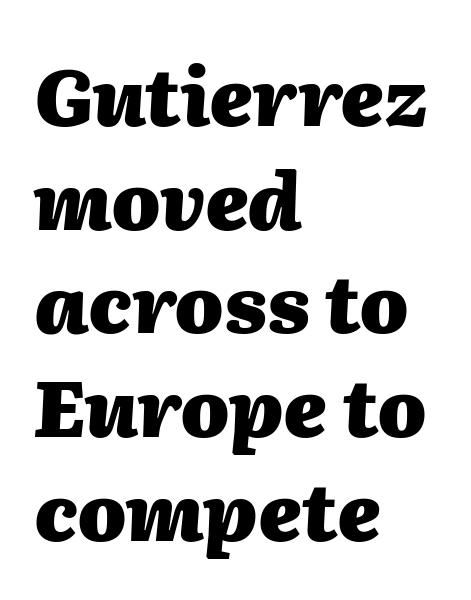
Q: Is the text bold? A: Yes.
Q: Is the text italic (slanted)? A: Yes, it leans right by about 2 degrees.
Q: Is the text underlined? A: No.
Q: How is the paragraph aligned? A: Left-aligned.
Q: Is the spacing between letters normal or unusually wide? A: Normal.
Q: Is the spacing between lines tight, normal or loose? A: Normal.
Q: Width (condensed, normal, or wide)? A: Normal.
Q: Stroke contrast? A: Medium.
Q: x-height? A: Medium.
Q: Monospaced? A: No.
